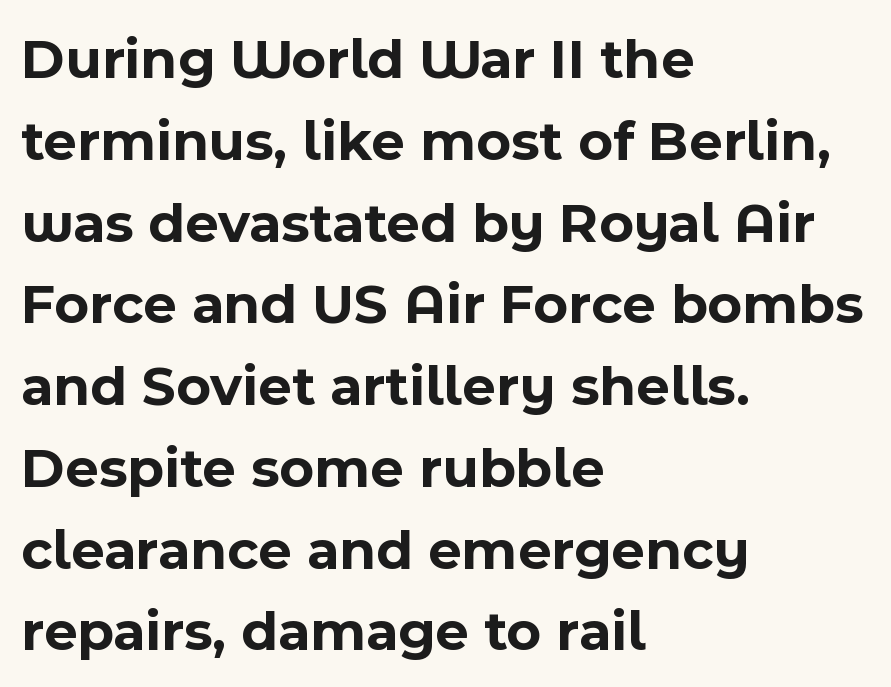
The image shows 58 px bold sans-serif type, upright; set left-aligned, normal line spacing (1.41x), normal letter spacing, not underlined; a medium x-height.
